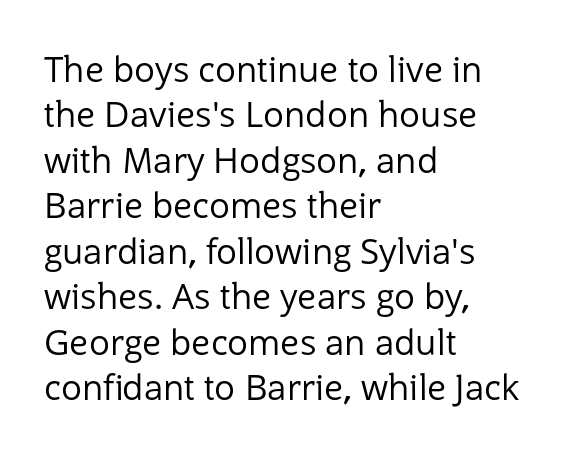
Q: Is the text bold? A: No.
Q: Is the text italic (slanted)? A: No, it is upright.
Q: Is the typeface a serif or a sans-serif typeface? A: Sans-serif.
Q: Is the text underlined? A: No.
Q: How is the paragraph aligned? A: Left-aligned.
Q: Is the spacing between letters normal or unusually wide? A: Normal.
Q: Is the spacing between lines tight, normal or loose? A: Normal.
Q: Width (condensed, normal, or wide)? A: Normal.
Q: Stroke contrast? A: Low.
Q: x-height? A: Medium.
Q: Monospaced? A: No.
